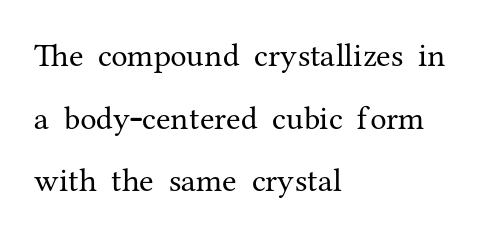
Does the leading feel generous? Absolutely, it's lavish. Examine the stroke ends and you'll spot serifs. The letters sit at their default tracking, neither squeezed nor spread. Ordinary non-slanted type is in use.
